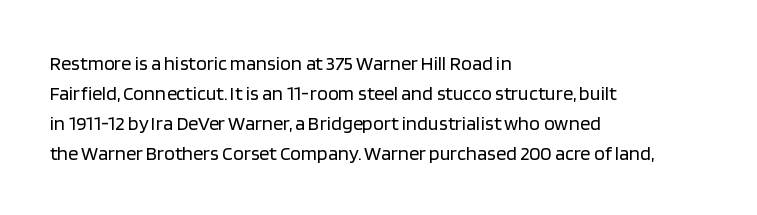
The face looks like a standard text weight, possibly lighter. A normal amount of white space separates one row of letters from the next. Line beginnings align vertically; line endings do not. The horizontal fit of the characters is conventional and even. The passage shown is not underscored anywhere.
